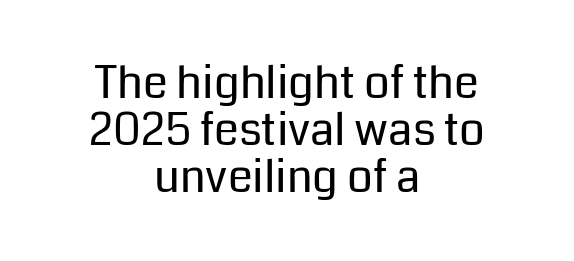
The image shows 45 px regular-weight sans-serif type, upright; set centered, tight line spacing (1.04x), normal letter spacing, not underlined; low stroke contrast and a medium x-height.
